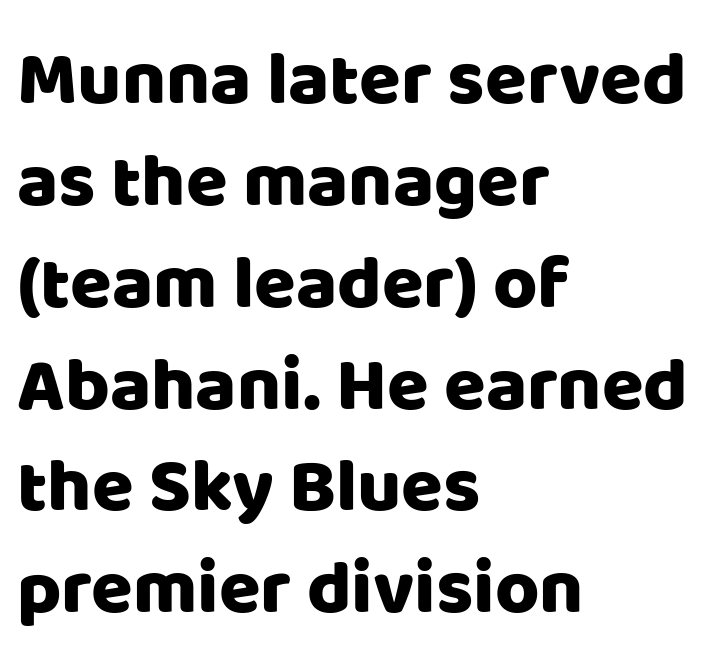
{"serif": "no", "italic": "no", "width": "normal", "stroke_contrast": "low", "x_height": "large", "monospaced": "no", "underline": "no", "align": "left", "line_spacing": "normal", "line_spacing_ratio": 1.34, "letter_spacing": "normal", "letter_spacing_em": 0.0, "glyph_px": 76}
